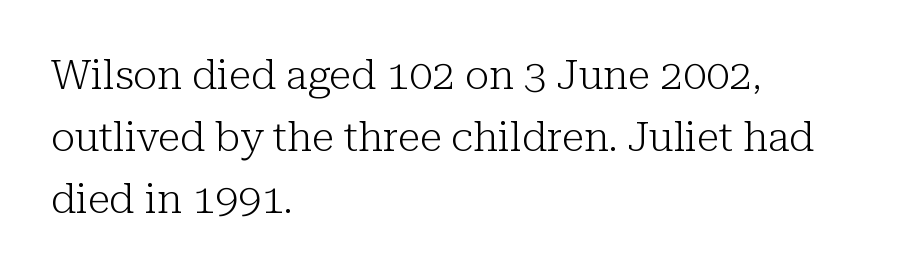
The image shows 41 px light serif type, upright; set left-aligned, normal line spacing (1.51x), normal letter spacing, not underlined; low stroke contrast and a medium x-height.
